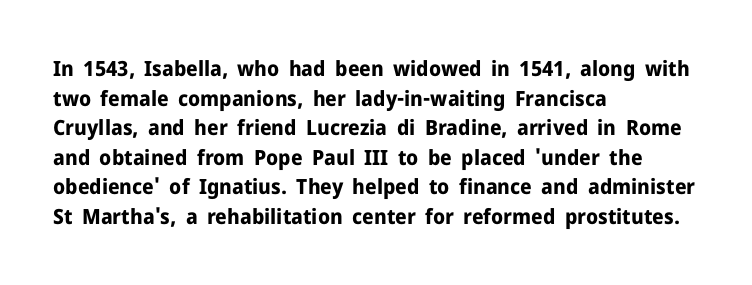
{"italic": "no", "bold": "yes", "underline": "no", "align": "left", "line_spacing": "normal", "line_spacing_ratio": 1.41, "letter_spacing": "normal", "letter_spacing_em": 0.0, "glyph_px": 21}
